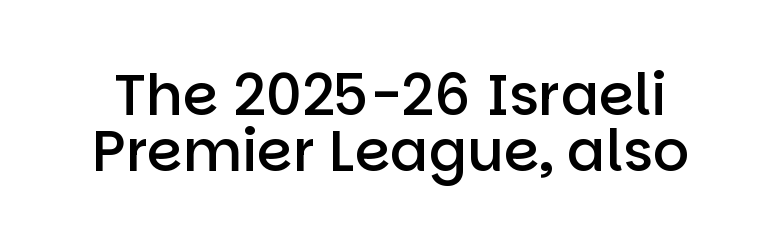
{"serif": "no", "italic": "no", "bold": "semi", "weight": "semibold", "width": "normal", "stroke_contrast": "low", "x_height": "large", "monospaced": "no", "underline": "no", "line_spacing": "tight", "line_spacing_ratio": 0.99, "letter_spacing": "normal", "letter_spacing_em": 0.0, "glyph_px": 57}
